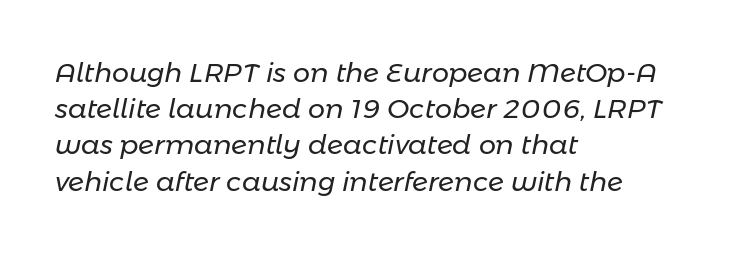
Q: Is the text bold? A: No.
Q: Is the text italic (slanted)? A: Yes, it leans right by about 11 degrees.
Q: Is the text underlined? A: No.
Q: How is the paragraph aligned? A: Left-aligned.
Q: Is the spacing between letters normal or unusually wide? A: Normal.
Q: Is the spacing between lines tight, normal or loose? A: Normal.
